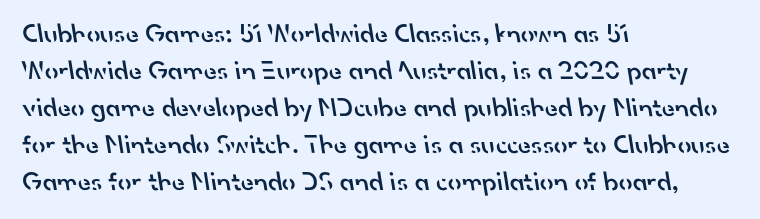
The zone under the glyphs is completely vacant. The rag falls on the right side of this text block. This is moderately heavy type, rendered in semibold. Nobody touched the tracking dial on this one.
